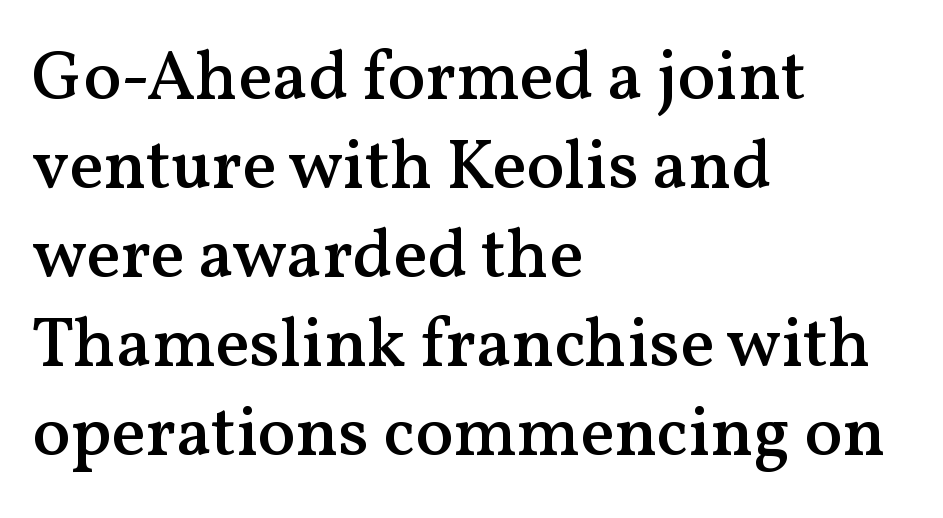
{"serif": "yes", "italic": "no", "bold": "semi", "weight": "semibold", "width": "normal", "stroke_contrast": "medium", "x_height": "medium", "monospaced": "no", "underline": "no", "align": "left", "line_spacing": "normal", "line_spacing_ratio": 1.27, "letter_spacing": "normal", "letter_spacing_em": 0.0, "glyph_px": 70}
